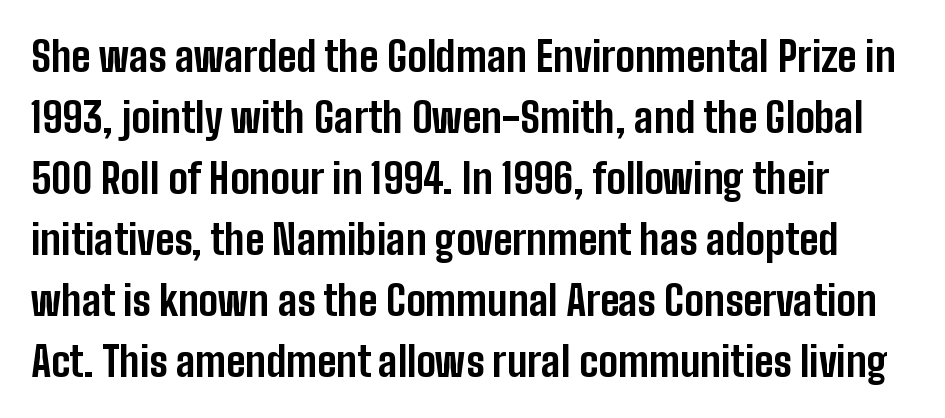
{"serif": "no", "italic": "no", "bold": "yes", "weight": "bold", "width": "condensed", "stroke_contrast": "low", "x_height": "medium", "monospaced": "no", "underline": "no", "line_spacing": "normal", "line_spacing_ratio": 1.49, "letter_spacing": "normal", "letter_spacing_em": 0.0, "glyph_px": 41}
